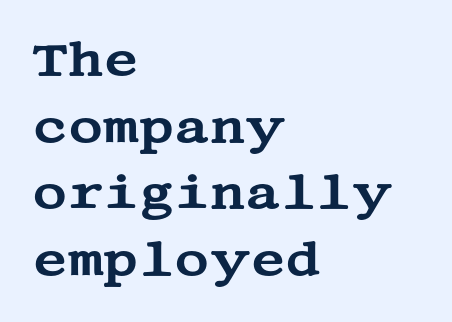
Q: Is the text italic (slanted)? A: No, it is upright.
Q: Is the typeface a serif or a sans-serif typeface? A: Serif.
Q: Is the text underlined? A: No.
Q: How is the paragraph aligned? A: Left-aligned.
Q: Is the spacing between letters normal or unusually wide? A: Normal.
Q: Is the spacing between lines tight, normal or loose? A: Normal.
Q: Width (condensed, normal, or wide)? A: Wide.
Q: Stroke contrast? A: Medium.
Q: x-height? A: Large.
